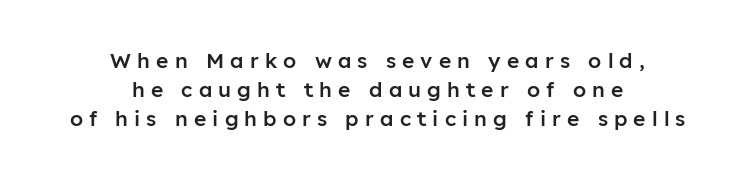
The image shows 21 px text type, upright; set centered, normal line spacing (1.38x), unusually wide letter spacing (+0.29 em), not underlined.
